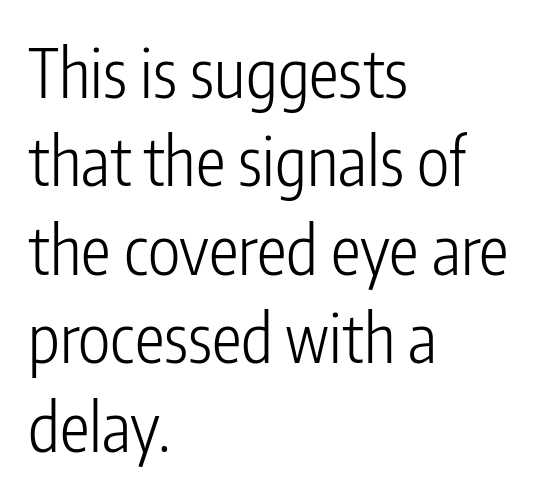
{"serif": "no", "italic": "no", "bold": "no", "weight": "light", "width": "condensed", "stroke_contrast": "low", "x_height": "medium", "monospaced": "no", "underline": "no", "align": "left", "line_spacing": "normal", "line_spacing_ratio": 1.32, "letter_spacing": "normal", "letter_spacing_em": 0.0, "glyph_px": 67}
